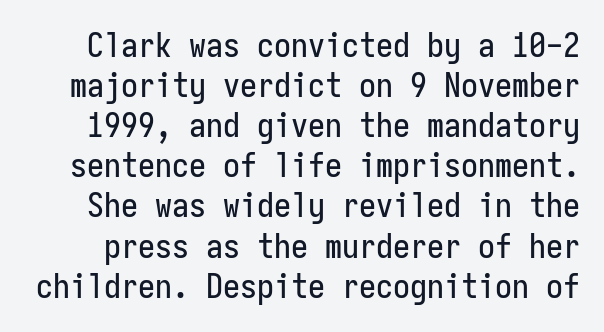
The image shows 34 px condensed sans-serif type, upright, monospaced; set line spacing 1.18x, normal letter spacing, not underlined; low stroke contrast and a medium x-height.
